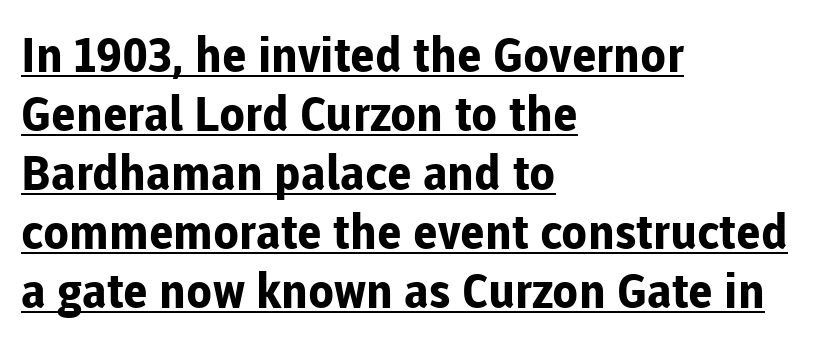
{"serif": "no", "italic": "no", "bold": "yes", "weight": "bold", "width": "normal", "stroke_contrast": "low", "x_height": "medium", "monospaced": "no", "underline": "yes", "align": "left", "line_spacing_ratio": 1.23, "letter_spacing": "normal", "letter_spacing_em": 0.0, "glyph_px": 48}
